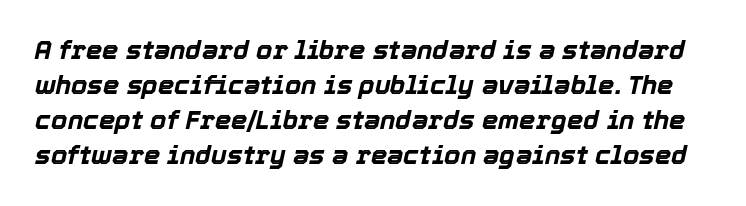
Q: Is the text bold? A: Yes.
Q: Is the text italic (slanted)? A: Yes, it leans right by about 12 degrees.
Q: Is the text underlined? A: No.
Q: Is the spacing between letters normal or unusually wide? A: Normal.
Q: Is the spacing between lines tight, normal or loose? A: Normal.
